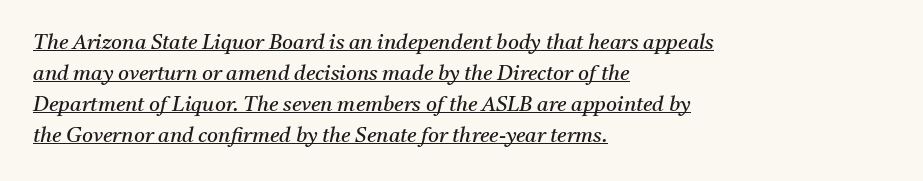
Compared with ordinary roman type, these characters are visibly tilted. A typesetter would call this zero additional tracking. A classic flush-left, rag-right setting is used for this passage. Glance below the letters and you will spot a drawn line. Letters have the restrained weight of plain body copy at most.
